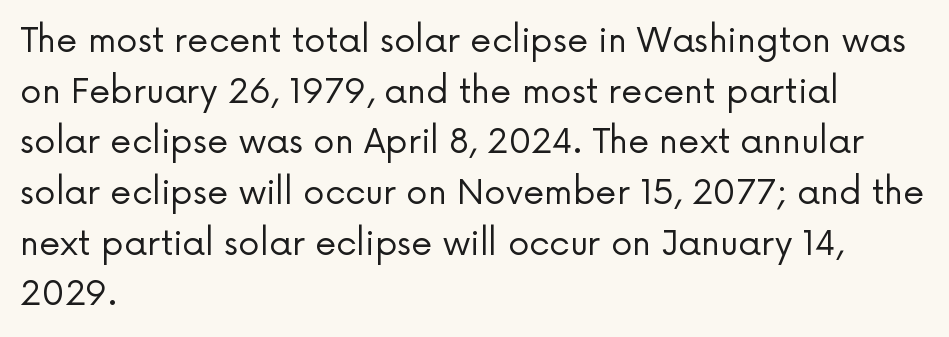
{"serif": "no", "italic": "no", "bold": "no", "weight": "regular", "width": "normal", "stroke_contrast": "low", "x_height": "medium", "monospaced": "no", "underline": "no", "align": "left", "line_spacing": "normal", "line_spacing_ratio": 1.49, "letter_spacing": "normal", "letter_spacing_em": 0.0, "glyph_px": 34}
